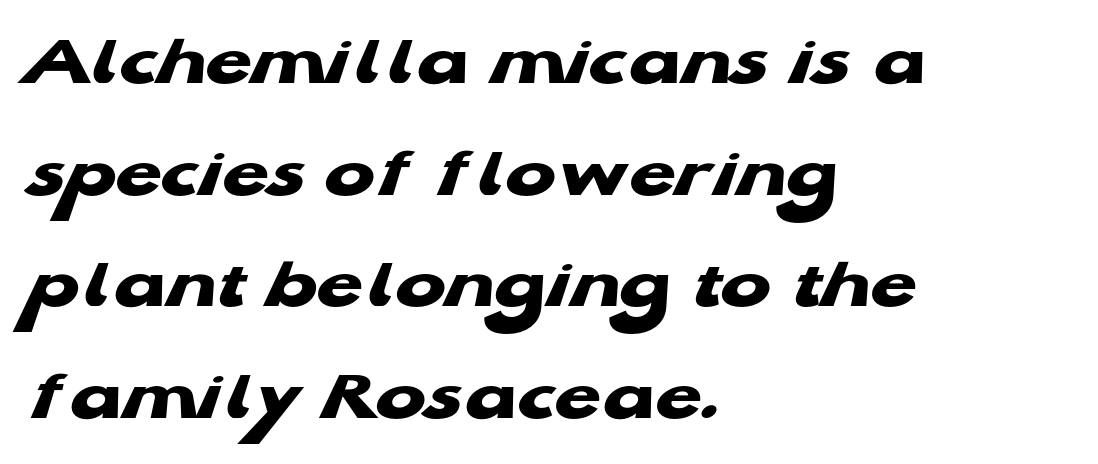
The image shows 75 px heavy, wide sans-serif type; set left-aligned, normal line spacing (1.49x), normal letter spacing, not underlined; low stroke contrast and a medium x-height.
